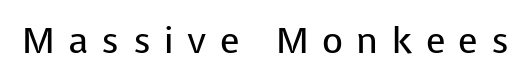
The gap between lines stays unmarked. What kind of face is this? One without serifs — a sans. It's the straight-up-and-down kind of type. The type is letterspaced generously, with wide tracking. Each letter keeps its own natural width here, so spacing adapts to shape. A light-to-regular cut is what we see here.
